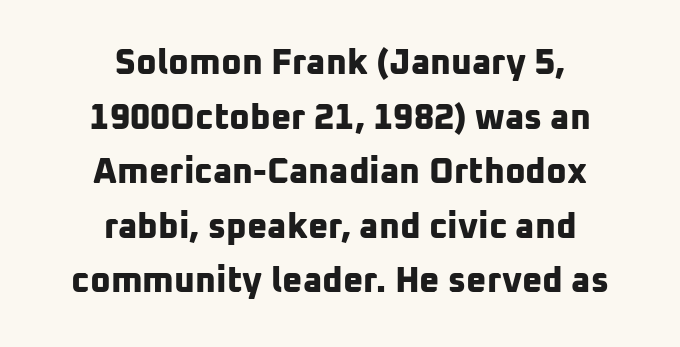
{"serif": "no", "bold": "yes", "weight": "bold", "width": "normal", "stroke_contrast": "low", "x_height": "medium", "monospaced": "no", "underline": "no", "align": "center", "line_spacing": "normal", "line_spacing_ratio": 1.56, "letter_spacing": "normal", "letter_spacing_em": 0.0, "glyph_px": 35}
